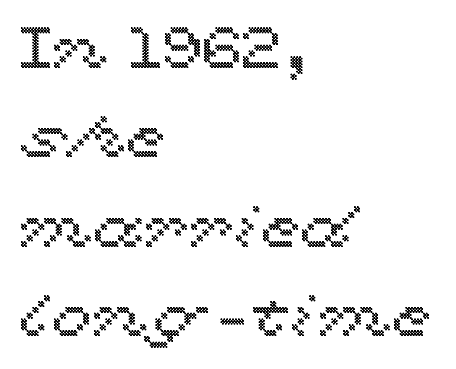
This sample has the flowing, uneven cadence of proportional lettering. Notice how the passage keeps a crisp vertical edge on the left only. You could call the tracking neutral — neither tight nor loose. This sample keeps an unexceptional amount of space between lines.
